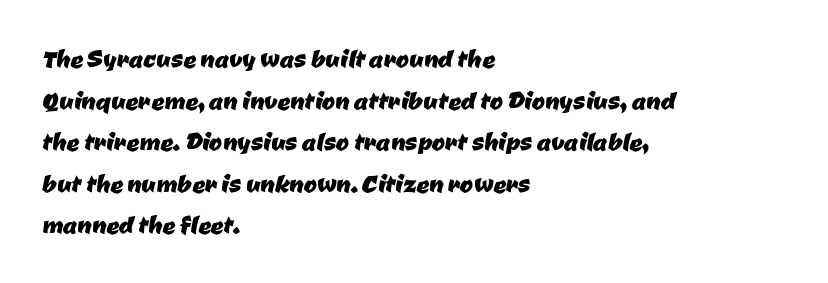
These lines are rendered in a variable-pitch font. A classic flush-left, rag-right setting is used for this passage. Just letters on the line, the space beneath them empty. Serif or sans? Sans — the stroke terminals are bare. One glance says typical: line gaps are just what's usual.
